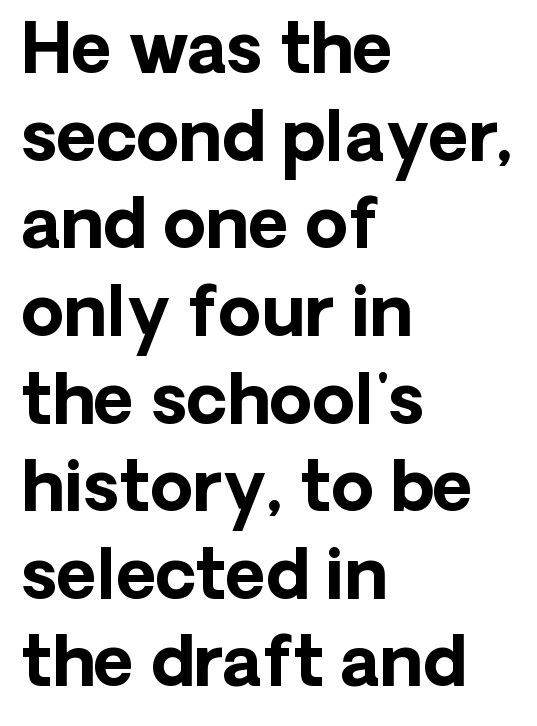
The image shows 69 px bold sans-serif type, upright; set left-aligned, normal line spacing (1.27x), normal letter spacing, not underlined; low stroke contrast and a medium x-height.
